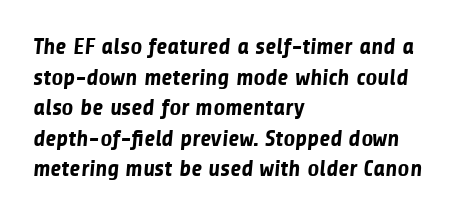
The image shows 23 px bold type; set left-aligned, normal line spacing (1.33x), normal letter spacing, not underlined.
